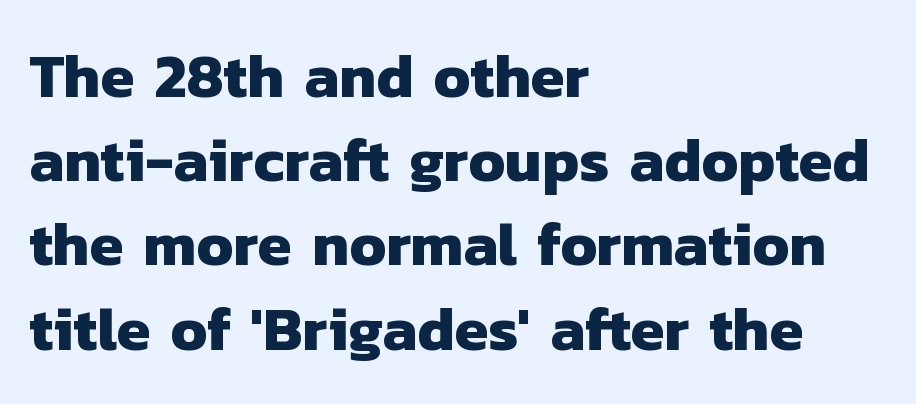
{"serif": "no", "bold": "yes", "weight": "heavy", "width": "normal", "stroke_contrast": "low", "x_height": "medium", "monospaced": "no", "underline": "no", "align": "left", "line_spacing": "normal", "line_spacing_ratio": 1.38, "letter_spacing": "normal", "letter_spacing_em": 0.0, "glyph_px": 61}
